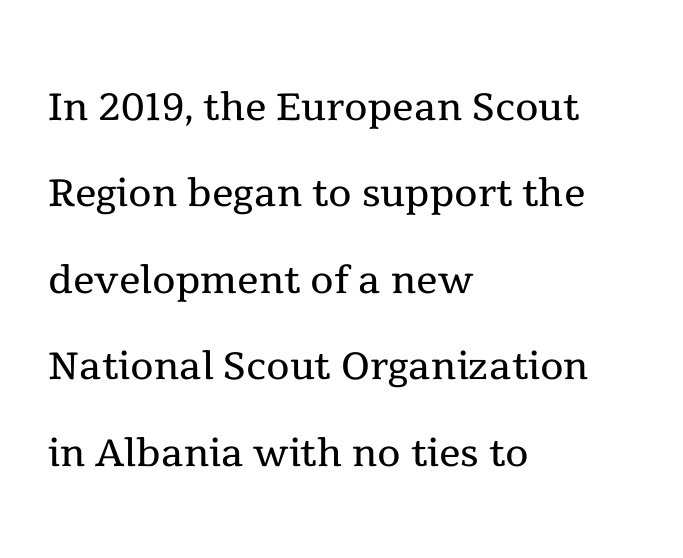
Here the glyphs are tracked normally, forming tight word shapes. The rag falls on the right side of this text block. Characters remain perfectly vertical along every line. You could not count columns in this text — the font is proportionally spaced.
